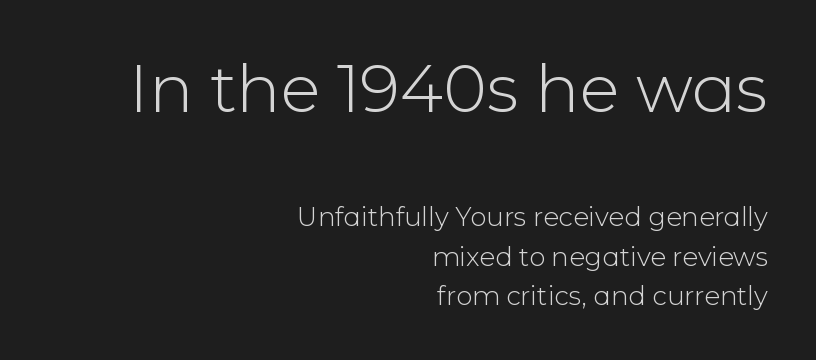
Regarding leading, the lines here are spaced in the standard way. Ink coverage per letter is moderate at most. Casual observation: everything's shoved over to the right. Between these two stacked blocks, the higher one wins on size.
